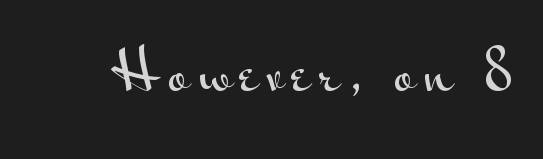
Q: Is the typeface a serif or a sans-serif typeface? A: Sans-serif.
Q: Is the text underlined? A: No.
Q: Width (condensed, normal, or wide)? A: Wide.
Q: Stroke contrast? A: Medium.
Q: x-height? A: Small.
Q: Monospaced? A: No.
